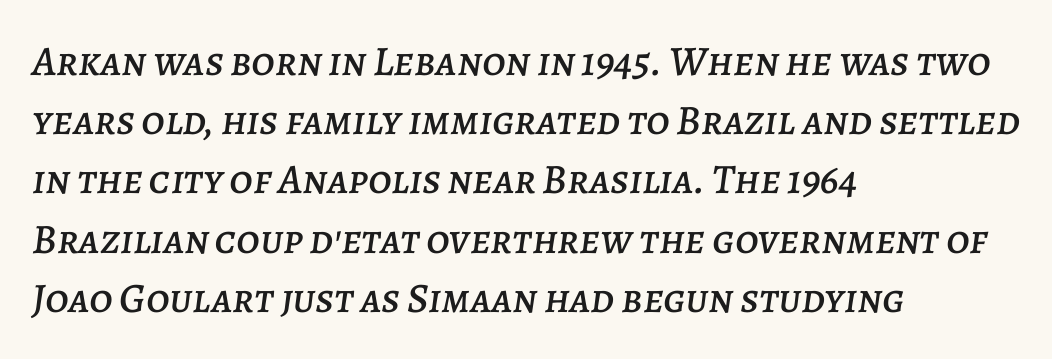
Q: Is the text italic (slanted)? A: Yes, it leans right by about 7 degrees.
Q: Is the text underlined? A: No.
Q: How is the paragraph aligned? A: Left-aligned.
Q: Is the spacing between letters normal or unusually wide? A: Normal.
Q: Is the spacing between lines tight, normal or loose? A: Normal.
Q: Width (condensed, normal, or wide)? A: Normal.
Q: Stroke contrast? A: Low.
Q: x-height? A: Large.
Q: Monospaced? A: No.
